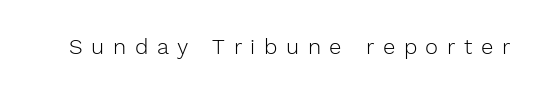
{"italic": "no", "bold": "no", "underline": "no", "letter_spacing": "wide", "letter_spacing_em": 0.39, "glyph_px": 22}
